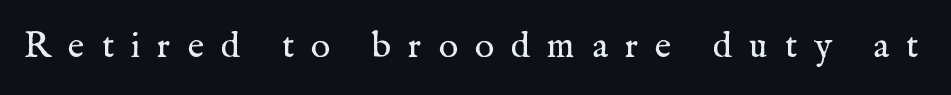
Weight: not bold — regular or lighter. Examine the stroke ends and you'll spot serifs. The space directly below the letters is spotless. Think of a printed novel: that variable character pitch is what you see here. Each word looks stretched out because of the extra space between its letters.
